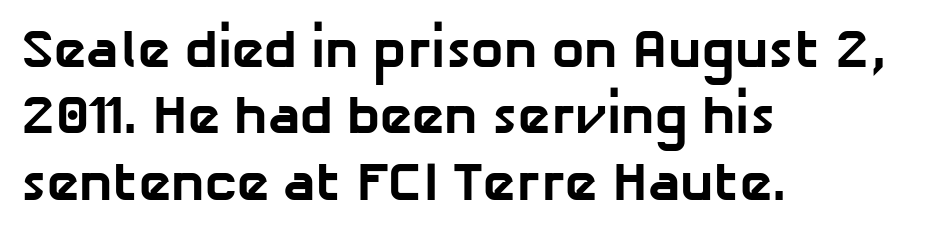
Q: Is the text bold? A: Yes.
Q: Is the typeface a serif or a sans-serif typeface? A: Sans-serif.
Q: Is the text underlined? A: No.
Q: How is the paragraph aligned? A: Left-aligned.
Q: Is the spacing between letters normal or unusually wide? A: Normal.
Q: Width (condensed, normal, or wide)? A: Normal.
Q: Stroke contrast? A: Low.
Q: x-height? A: Medium.
Q: Monospaced? A: No.
